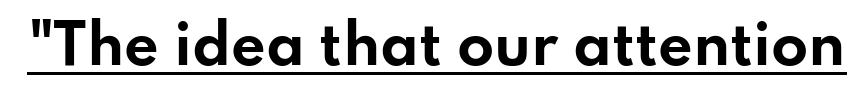
{"serif": "no", "italic": "no", "bold": "yes", "weight": "bold", "width": "wide", "stroke_contrast": "low", "x_height": "small", "monospaced": "no", "underline": "yes", "letter_spacing": "normal", "letter_spacing_em": 0.0, "glyph_px": 54}
